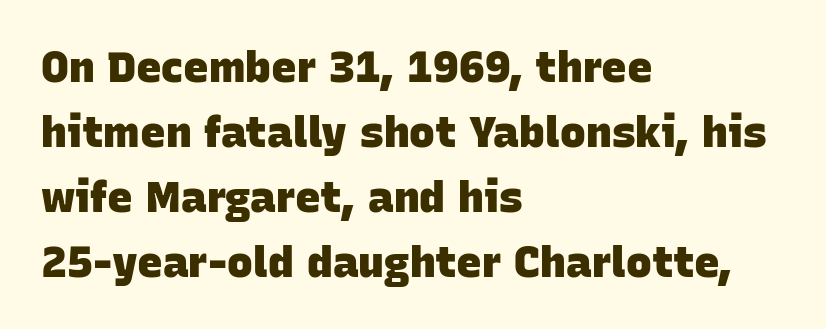
{"serif": "no", "bold": "yes", "weight": "heavy", "width": "normal", "stroke_contrast": "low", "x_height": "large", "monospaced": "no", "underline": "no", "align": "left", "line_spacing": "normal", "line_spacing_ratio": 1.51, "letter_spacing": "normal", "letter_spacing_em": 0.0, "glyph_px": 43}
